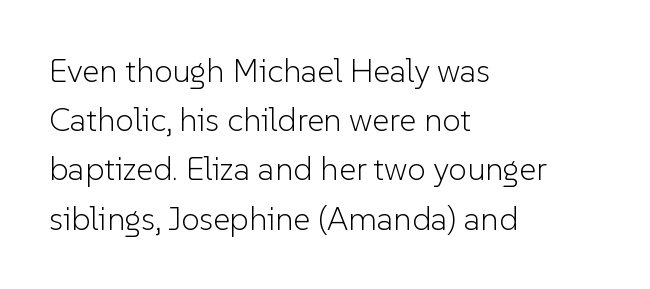
{"serif": "no", "italic": "no", "bold": "no", "weight": "light", "width": "normal", "stroke_contrast": "low", "x_height": "medium", "monospaced": "no", "underline": "no", "align": "left", "line_spacing": "normal", "line_spacing_ratio": 1.49, "letter_spacing": "normal", "letter_spacing_em": 0.0, "glyph_px": 33}
